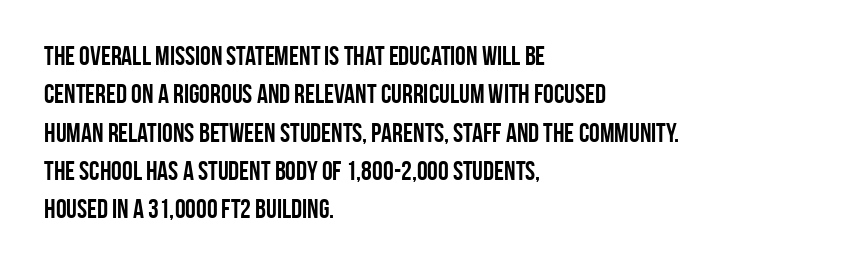
The image shows 27 px bold type, upright; set left-aligned, normal line spacing (1.42x), normal letter spacing, not underlined.
